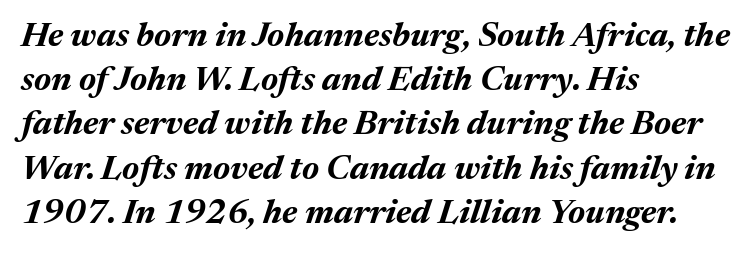
The zone under the glyphs is completely vacant. Set as a true bold cut, around the 700 mark. One glance says typical: line gaps are just what's usual. Horizontal alignment here is leftward, the default for most running prose. Each letter keeps its own natural width here, so spacing adapts to shape. There's an unmistakable incline to the writing here.
